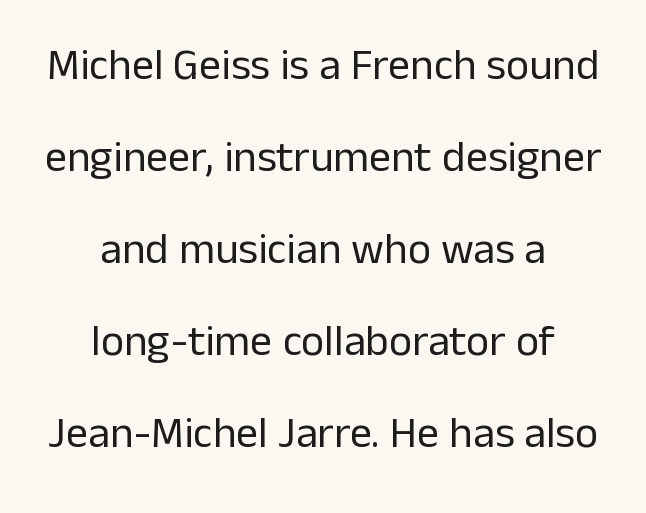
Q: Is the text bold? A: No.
Q: Is the text italic (slanted)? A: No, it is upright.
Q: Is the typeface a serif or a sans-serif typeface? A: Sans-serif.
Q: Is the text underlined? A: No.
Q: How is the paragraph aligned? A: Centered.
Q: Is the spacing between letters normal or unusually wide? A: Normal.
Q: Is the spacing between lines tight, normal or loose? A: Loose.
Q: Width (condensed, normal, or wide)? A: Normal.
Q: Stroke contrast? A: Low.
Q: x-height? A: Medium.
Q: Monospaced? A: No.
